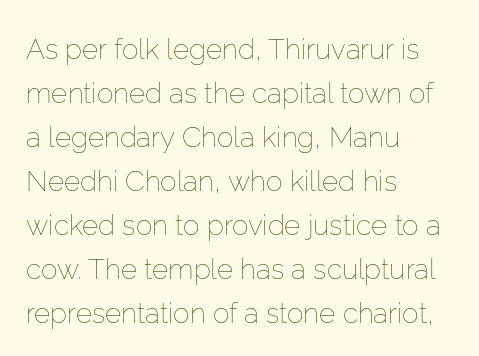
{"italic": "no", "bold": "no", "weight": "thin", "width": "normal", "stroke_contrast": "low", "x_height": "medium", "monospaced": "no", "underline": "no", "align": "left", "line_spacing": "normal", "line_spacing_ratio": 1.57, "letter_spacing": "normal", "letter_spacing_em": 0.0, "glyph_px": 28}
